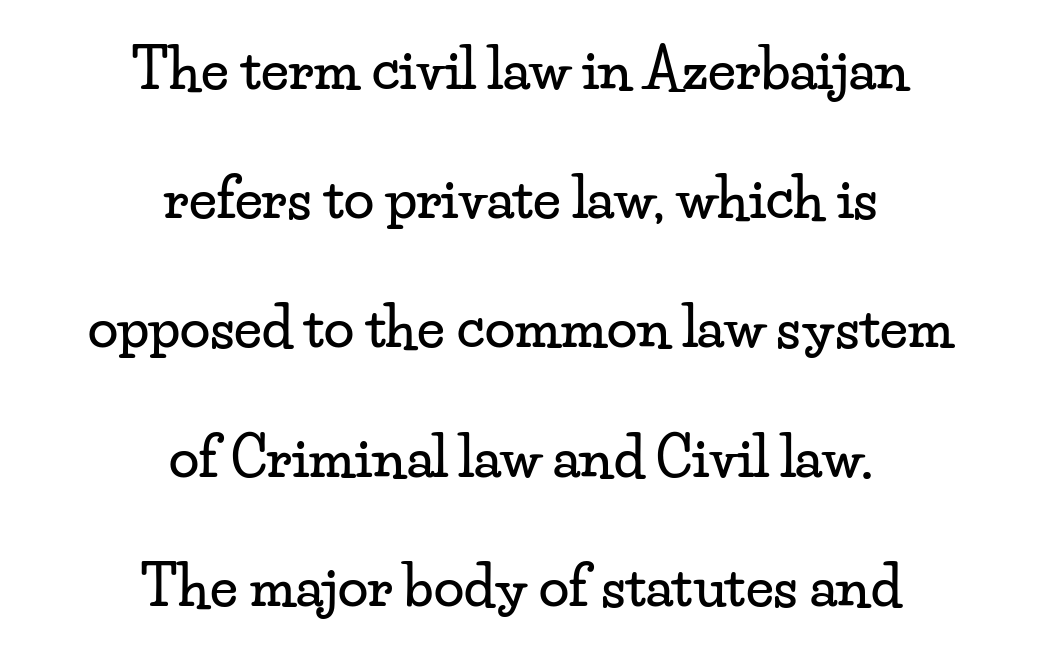
Q: Is the text italic (slanted)? A: No, it is upright.
Q: Is the typeface a serif or a sans-serif typeface? A: Serif.
Q: Is the text underlined? A: No.
Q: How is the paragraph aligned? A: Centered.
Q: Is the spacing between letters normal or unusually wide? A: Normal.
Q: Is the spacing between lines tight, normal or loose? A: Loose.
Q: Width (condensed, normal, or wide)? A: Wide.
Q: Stroke contrast? A: Low.
Q: x-height? A: Small.
Q: Monospaced? A: No.
